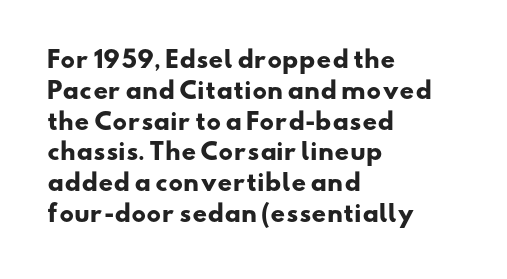
The image shows 23 px bold type; set left-aligned, normal line spacing (1.34x), normal letter spacing, not underlined.
